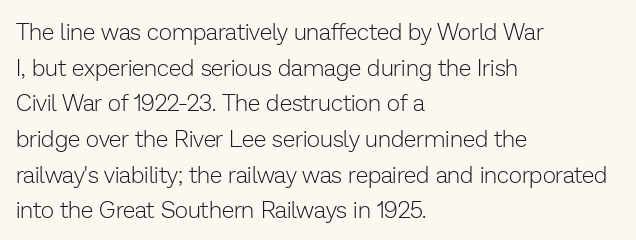
{"italic": "no", "bold": "no", "underline": "no", "align": "left", "line_spacing": "normal", "line_spacing_ratio": 1.55, "letter_spacing": "normal", "letter_spacing_em": 0.0, "glyph_px": 23}
